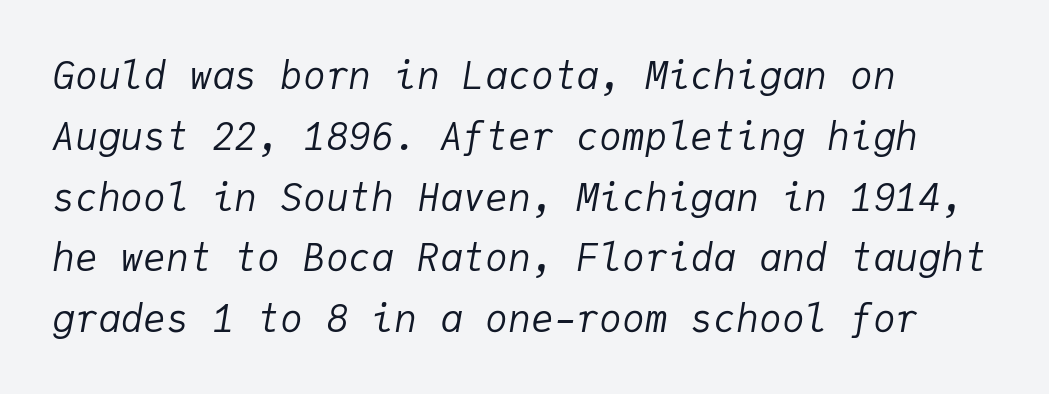
Fixed-width glyphs throughout — classic coding-font behaviour. Vertical spacing — default. Posture: slanted. Any mark beneath the type? The region is blank. Nothing unusual about the tracking: characters are spaced as the font intends.
